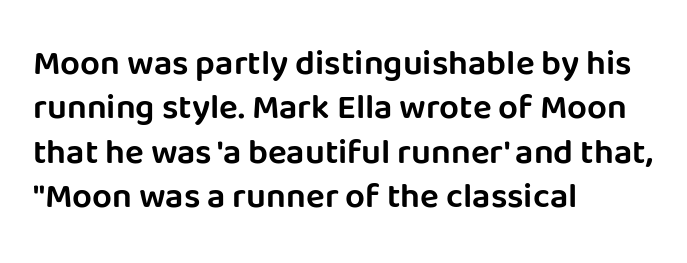
The image shows 35 px sans-serif type, upright; set left-aligned, normal line spacing (1.27x), normal letter spacing, not underlined; low stroke contrast and a large x-height.
